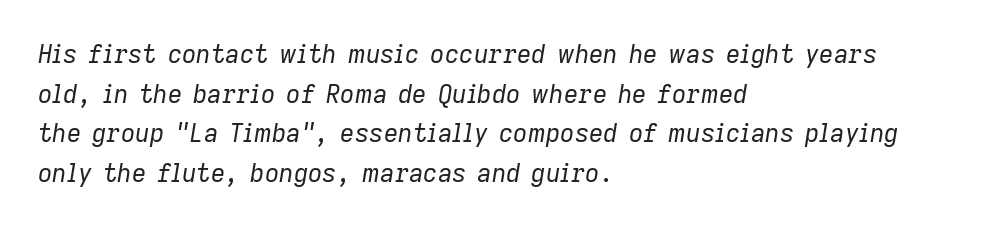
Q: Is the text bold? A: No.
Q: Is the text italic (slanted)? A: Yes, it leans right by about 9 degrees.
Q: Is the text underlined? A: No.
Q: How is the paragraph aligned? A: Left-aligned.
Q: Is the spacing between letters normal or unusually wide? A: Normal.
Q: Is the spacing between lines tight, normal or loose? A: Normal.
